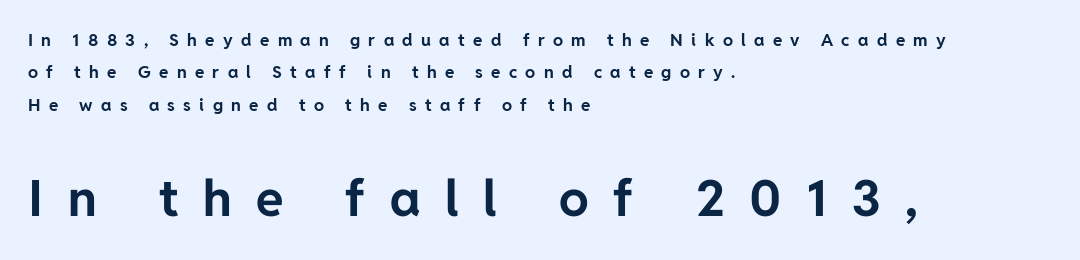
{"serif": "no", "italic": "no", "bold": "yes", "weight": "bold", "width": "normal", "stroke_contrast": "low", "x_height": "medium", "monospaced": "no", "underline": "no", "align": "left", "line_spacing": "loose", "line_spacing_ratio": 1.91, "letter_spacing": "wide", "letter_spacing_em": 0.49, "larger_block": "second", "size_ratio": 2.94, "glyph_px": 50}
